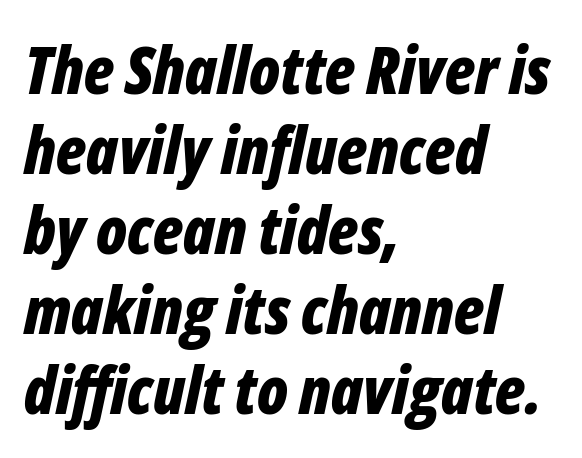
The glyphs look as if they've been sheared to an angle. The letters advance in unequal steps, a hallmark of proportional type. I'd describe the lettering as bold — thick and assertive. The space beneath each line is pristine and unruled. The lines are quadded left. Short note: letters normally spaced.
